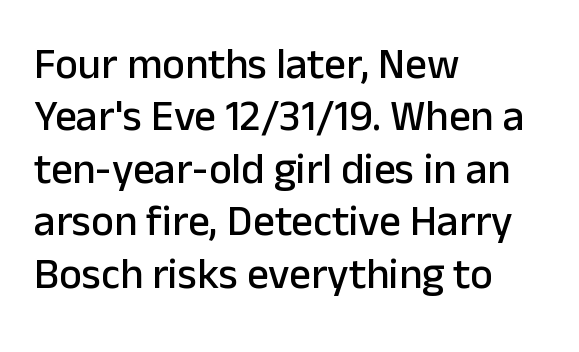
The letters advance in unequal steps, a hallmark of proportional type. Ascenders rise straight up at ninety degrees. Font category for this specimen: sans-serif. The lines in this sample share a left origin and differ only in where they stop. Underlining? Definitely not there. What stands out about the letter spacing? Nothing — it is the standard amount.
